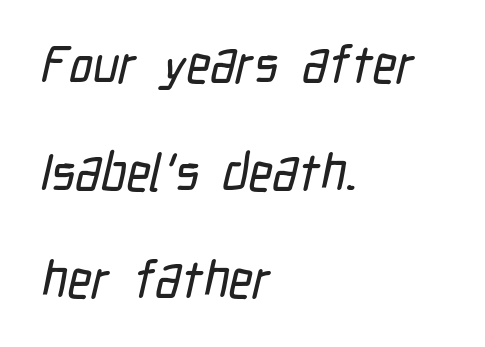
Q: Is the typeface a serif or a sans-serif typeface? A: Sans-serif.
Q: Is the text underlined? A: No.
Q: How is the paragraph aligned? A: Left-aligned.
Q: Is the spacing between letters normal or unusually wide? A: Normal.
Q: Is the spacing between lines tight, normal or loose? A: Loose.
Q: Width (condensed, normal, or wide)? A: Condensed.
Q: Stroke contrast? A: Low.
Q: x-height? A: Medium.
Q: Monospaced? A: No.
